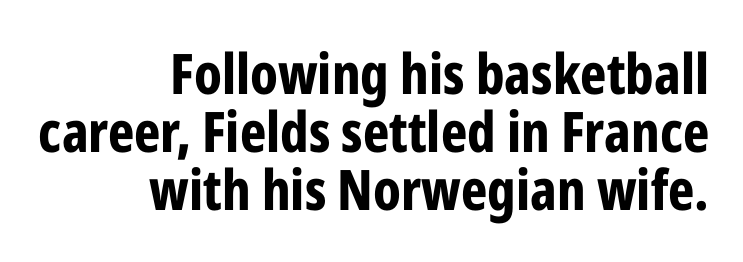
{"serif": "no", "italic": "no", "bold": "yes", "weight": "bold", "width": "condensed", "stroke_contrast": "low", "x_height": "medium", "monospaced": "no", "underline": "no", "align": "right", "line_spacing": "tight", "line_spacing_ratio": 1.04, "letter_spacing": "normal", "letter_spacing_em": 0.0, "glyph_px": 56}
